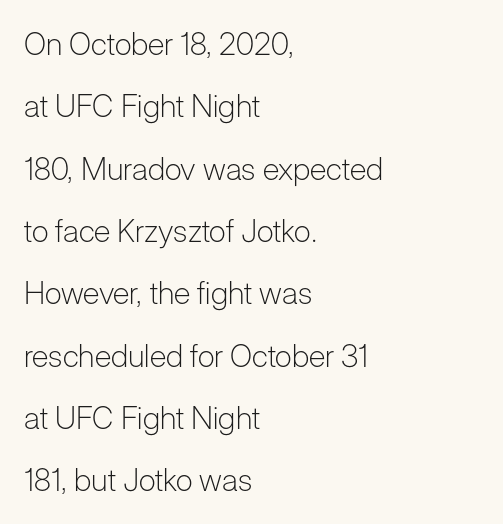
The rendering anchors every line to the left-hand side. On a weight scale, this lands at 450 or below. Does the leading feel generous? Absolutely, it's lavish. The baseline area is clear. This sample uses plain, unmodified letter spacing.
